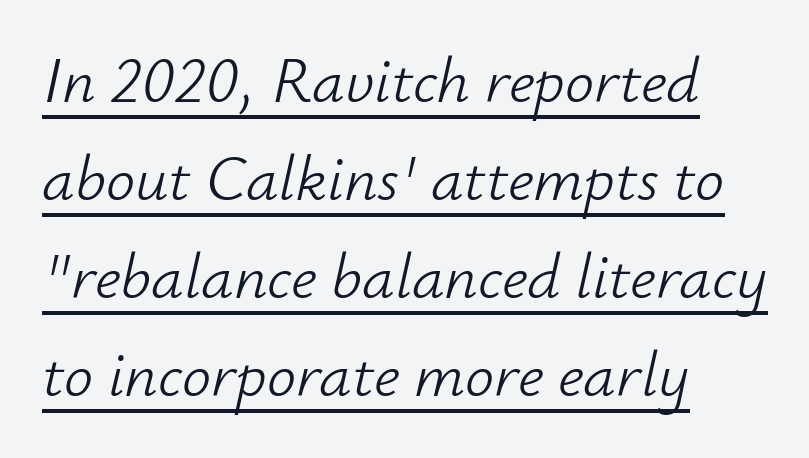
The image shows 65 px light type, italic (leaning right); set left-aligned, normal line spacing (1.51x), normal letter spacing, underlined; low stroke contrast and a small x-height.
